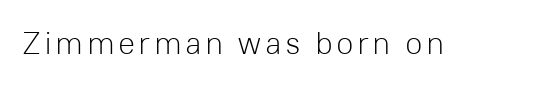
Are there feet on the stems? There aren't — it's a sans. Just letters on the line, the space beneath them empty. The lettering stays uniformly vertical, giving the passage a roman look. The weight tops out at a normal text grade. Character widths vary here, with narrow letters taking less room than wide ones.
